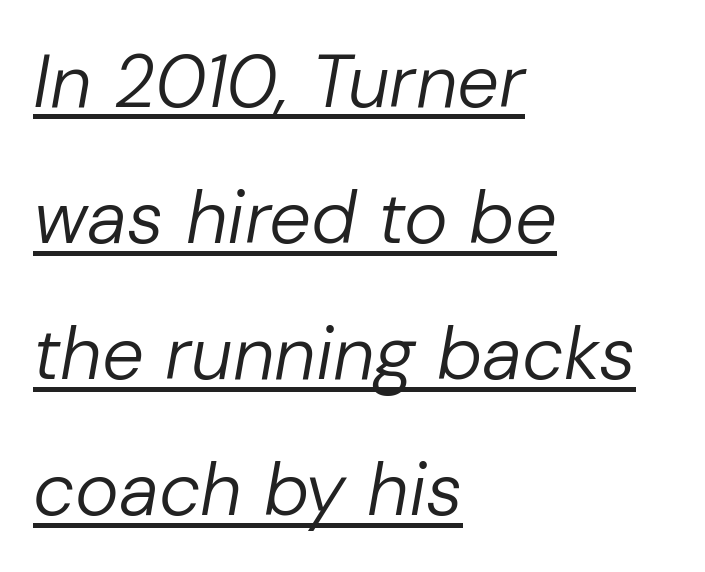
Q: Is the text bold? A: No.
Q: Is the text italic (slanted)? A: Yes, it leans right by about 10 degrees.
Q: Is the text underlined? A: Yes.
Q: How is the paragraph aligned? A: Left-aligned.
Q: Is the spacing between letters normal or unusually wide? A: Normal.
Q: Width (condensed, normal, or wide)? A: Normal.
Q: Stroke contrast? A: Low.
Q: x-height? A: Medium.
Q: Monospaced? A: No.
